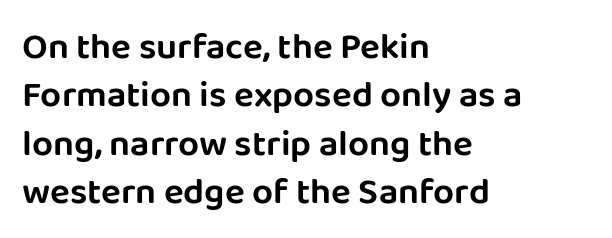
The image shows 37 px sans-serif type, upright; set left-aligned, normal line spacing (1.31x), normal letter spacing, not underlined; low stroke contrast and a large x-height.
